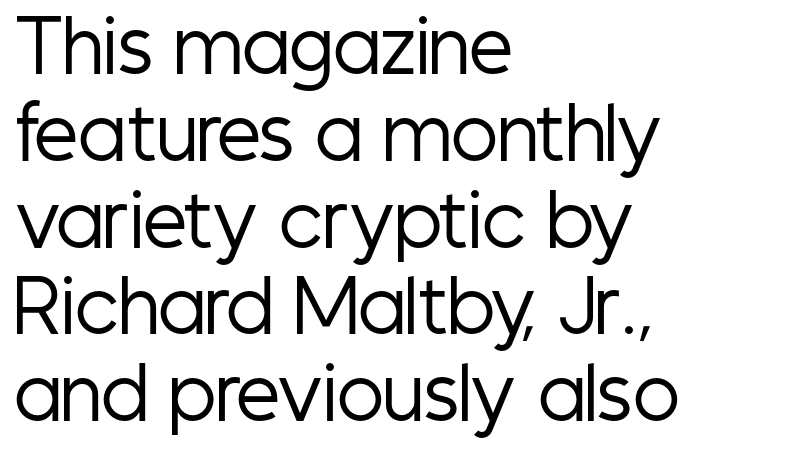
{"serif": "no", "italic": "no", "bold": "no", "weight": "regular", "width": "condensed", "stroke_contrast": "low", "x_height": "medium", "monospaced": "no", "underline": "no", "align": "left", "line_spacing_ratio": 1.24, "letter_spacing": "normal", "letter_spacing_em": 0.0, "glyph_px": 70}
